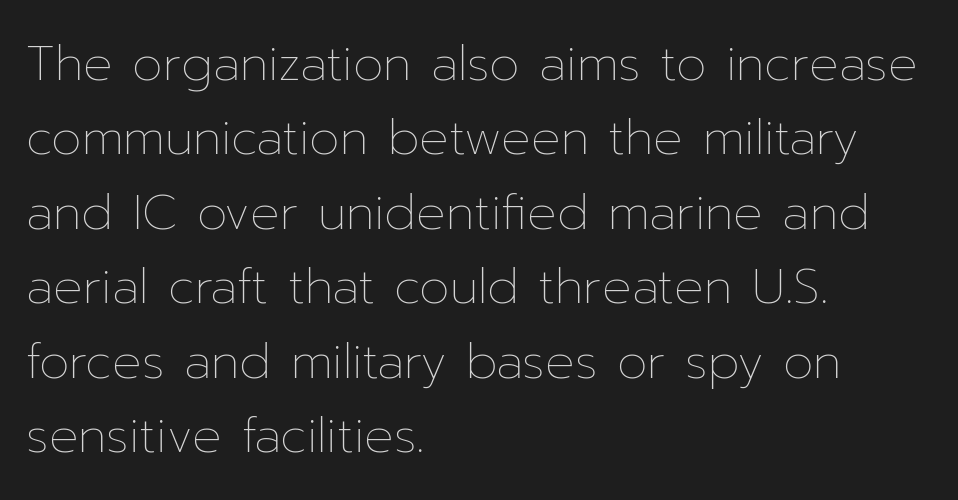
Q: Is the text bold? A: No.
Q: Is the text italic (slanted)? A: No, it is upright.
Q: Is the text underlined? A: No.
Q: How is the paragraph aligned? A: Left-aligned.
Q: Is the spacing between letters normal or unusually wide? A: Normal.
Q: Is the spacing between lines tight, normal or loose? A: Normal.
Q: Width (condensed, normal, or wide)? A: Normal.
Q: Stroke contrast? A: Low.
Q: x-height? A: Medium.
Q: Monospaced? A: No.
